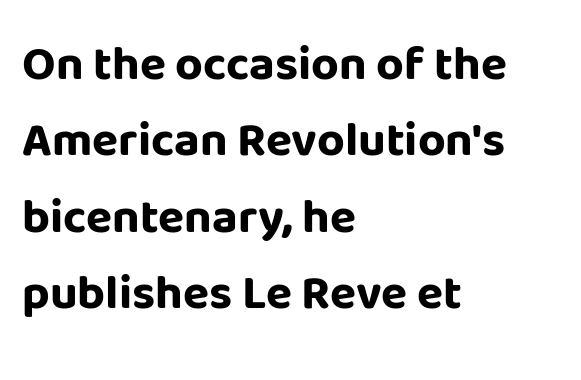
The words here are not underlined. Looks like regular typesetting: each glyph gets only the width it needs. Vertical strokes here are truly vertical. The passage shown stacks its lines at a standard gap. Characters follow at the spacing the type designer built in. On the weight axis this lands at bold, roughly 700.
